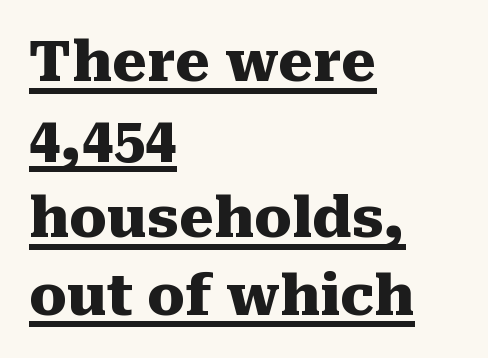
The letters stand straight up with perfectly vertical stems. The typesetter has applied underlining to the passage shown. This sample is left-justified, so line endings fall wherever the words run out. A typesetter would call this zero additional tracking.
